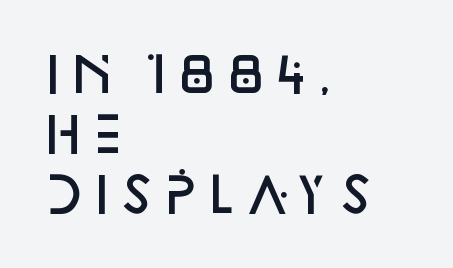
Does extra space separate the letters? No, they use regular spacing. Character widths vary here, with narrow letters taking less room than wide ones. Regarding serifs, this sample does without them. These lines were composed using upright roman letters.
